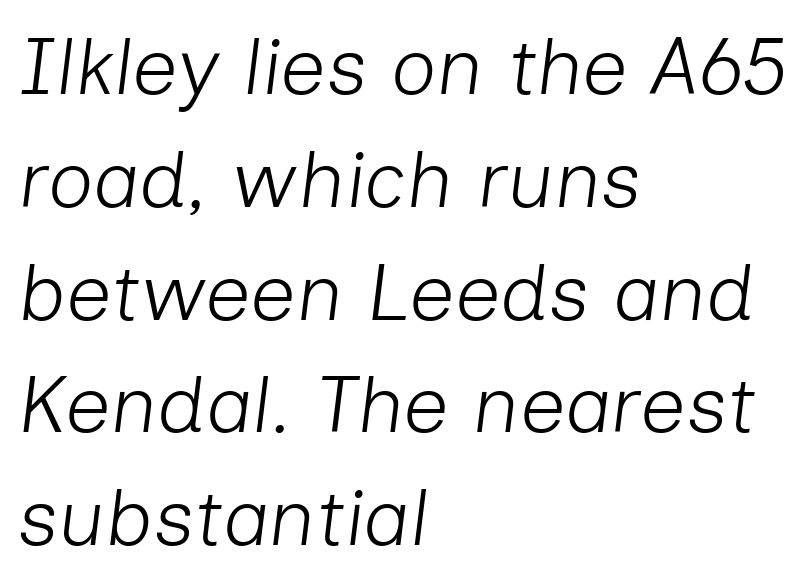
The image shows 80 px light type, italic (leaning right); set left-aligned, normal line spacing (1.41x), normal letter spacing, not underlined; low stroke contrast and a medium x-height.
